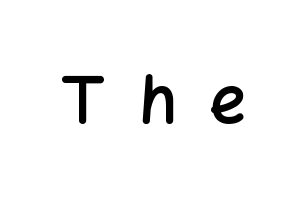
The image shows 65 px semibold sans-serif type, upright; set unusually wide letter spacing (+0.5 em), not underlined; low stroke contrast and a medium x-height.
